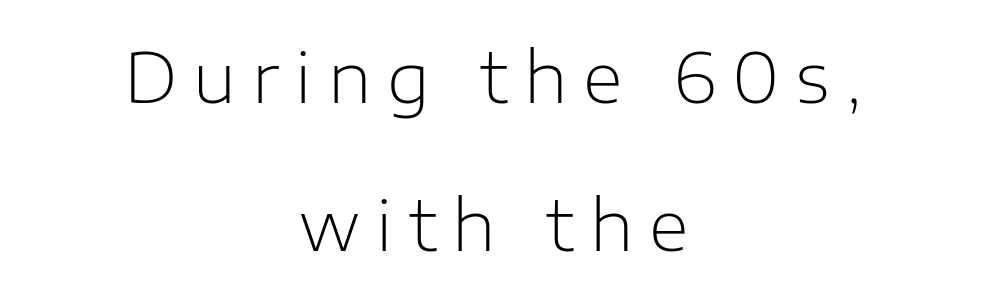
This sample trades compactness for vertical openness between lines. The gaps between neighbouring characters are conspicuously large. Beneath every word, the page is bare. In terms of posture, this sample is upright. Does the copy run flush right? No — it is centered line by line. Font category for this specimen: sans-serif.
